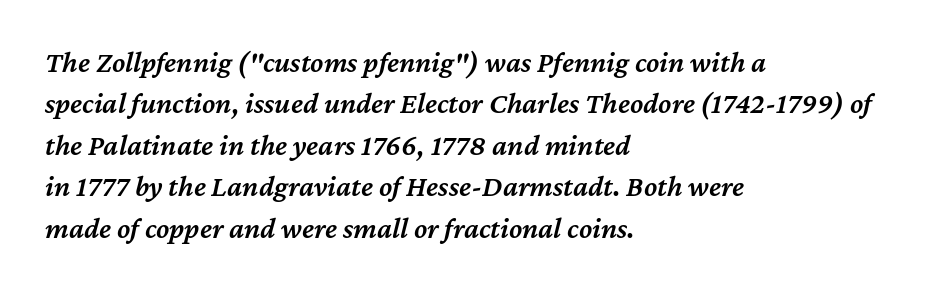
Semibold letterforms, between regular and bold. Quick note: underline off. Line beginnings align vertically; line endings do not. Quick note: italic. The face used here is proportionally spaced, like ordinary book or web type. Regarding leading, the lines here are spaced in the standard way.
